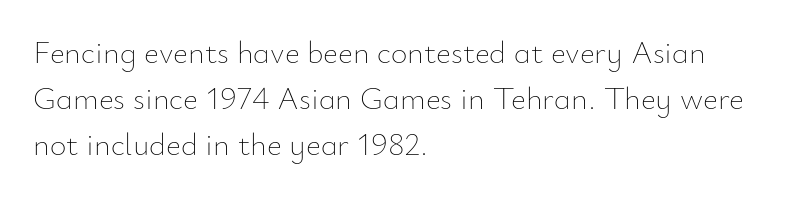
The image shows 32 px thin type, upright; set left-aligned, normal line spacing (1.44x), normal letter spacing, not underlined; low stroke contrast and a small x-height.
